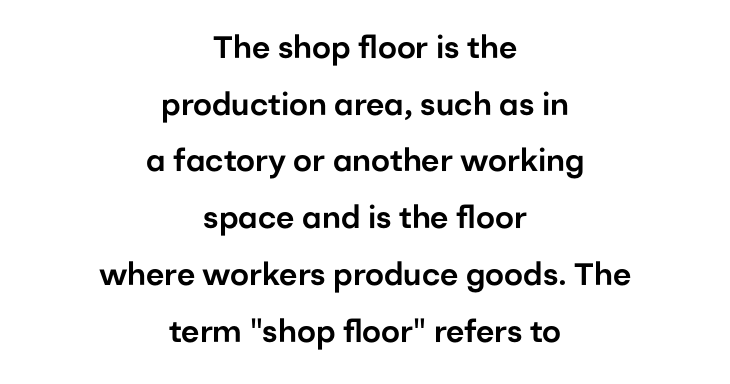
The strip under each line holds only bare page. The lettering holds an erect, upright posture throughout. A typesetter would label this face a sans. These lines keep a tight, regular rhythm from letter to letter.
